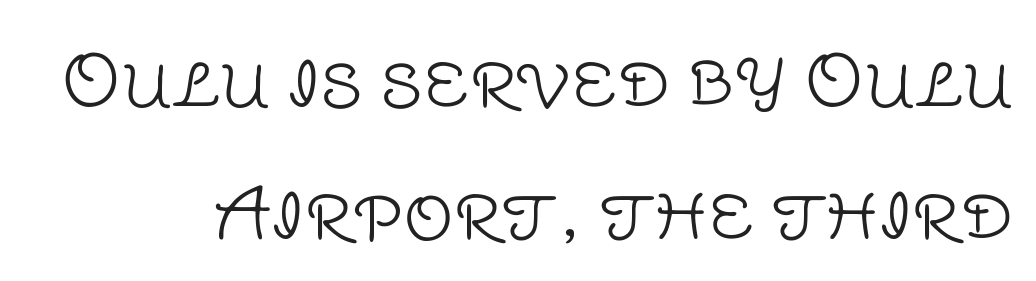
The image shows 70 px light sans-serif type; set line spacing 1.88x, normal letter spacing, not underlined; low stroke contrast and a large x-height.
